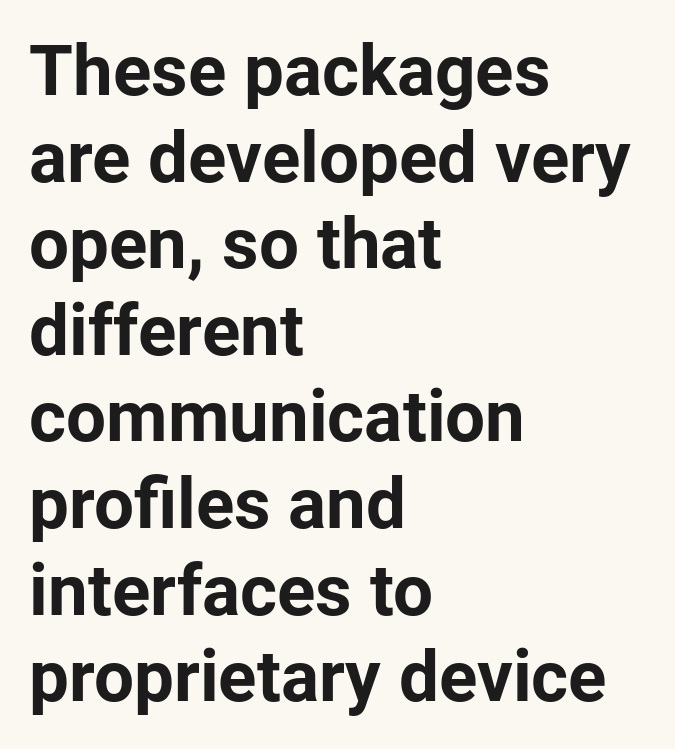
The image shows 71 px bold sans-serif type, upright; set left-aligned, line spacing 1.22x, normal letter spacing, not underlined; low stroke contrast and a medium x-height.
